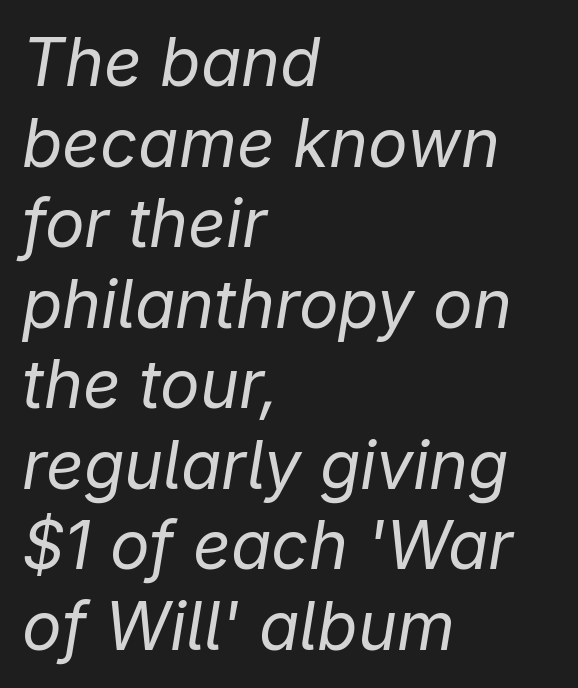
The image shows 66 px regular-weight type, italic (leaning right); set left-aligned, line spacing 1.22x, normal letter spacing, not underlined; low stroke contrast and a medium x-height.
